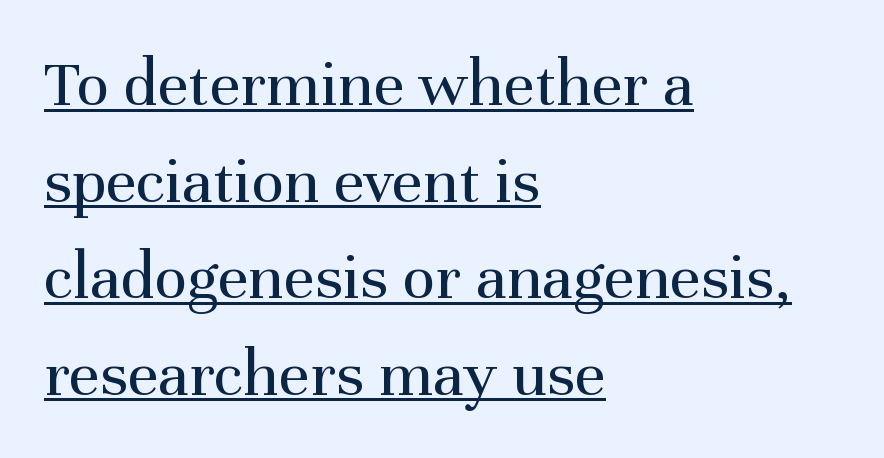
Here the designer chose a conventional face with non-uniform glyph widths. Glance below the letters and you will spot a drawn line. Vertically, the passage feels balanced, rows spaced as you'd expect. The font's upright variant was chosen for this text. Type style note: has serifs.
